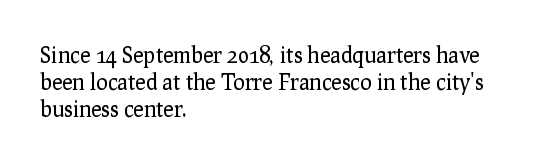
The image shows 22 px text type, upright; set left-aligned, line spacing 1.23x, normal letter spacing, not underlined.
